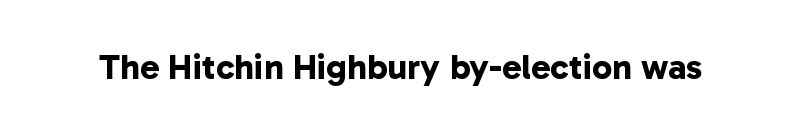
The image shows 36 px bold sans-serif type; set normal letter spacing, not underlined; low stroke contrast and a medium x-height.
